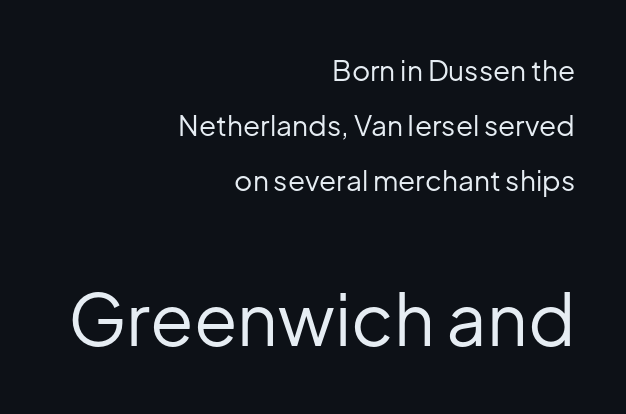
{"serif": "no", "italic": "no", "bold": "no", "weight": "regular", "width": "normal", "stroke_contrast": "low", "x_height": "medium", "monospaced": "no", "underline": "no", "align": "right", "line_spacing": "loose", "line_spacing_ratio": 1.96, "letter_spacing": "normal", "letter_spacing_em": 0.0, "larger_block": "second", "size_ratio": 2.54, "glyph_px": 71}
